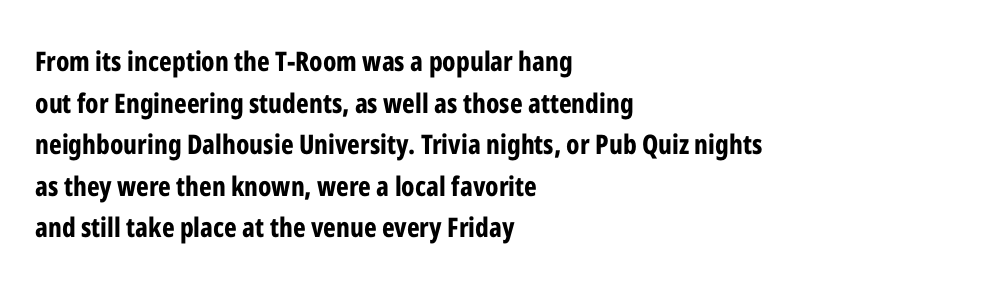
{"italic": "no", "bold": "yes", "underline": "no", "align": "left", "line_spacing": "normal", "line_spacing_ratio": 1.54, "letter_spacing": "normal", "letter_spacing_em": 0.0, "glyph_px": 27}
